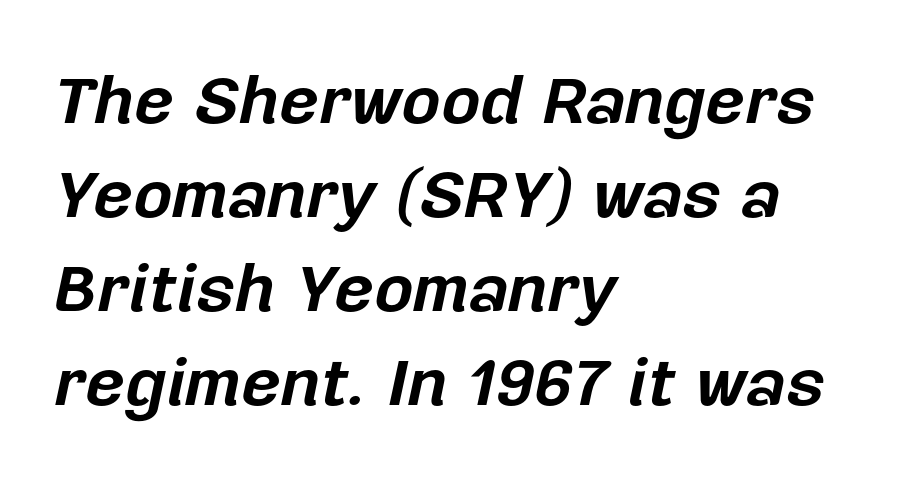
{"italic": "yes", "lean": "right", "slant_degrees": 12, "bold": "yes", "weight": "bold", "width": "normal", "stroke_contrast": "low", "x_height": "medium", "monospaced": "no", "underline": "no", "align": "left", "line_spacing": "normal", "line_spacing_ratio": 1.38, "letter_spacing": "normal", "letter_spacing_em": 0.0, "glyph_px": 68}
